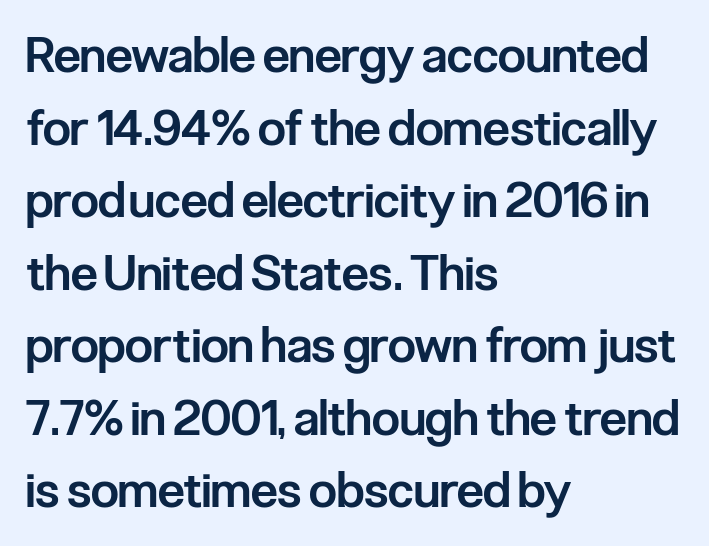
{"serif": "no", "italic": "no", "bold": "semi", "weight": "semibold", "width": "condensed", "stroke_contrast": "low", "x_height": "medium", "monospaced": "no", "underline": "no", "align": "left", "line_spacing": "normal", "line_spacing_ratio": 1.48, "letter_spacing": "normal", "letter_spacing_em": 0.0, "glyph_px": 49}
